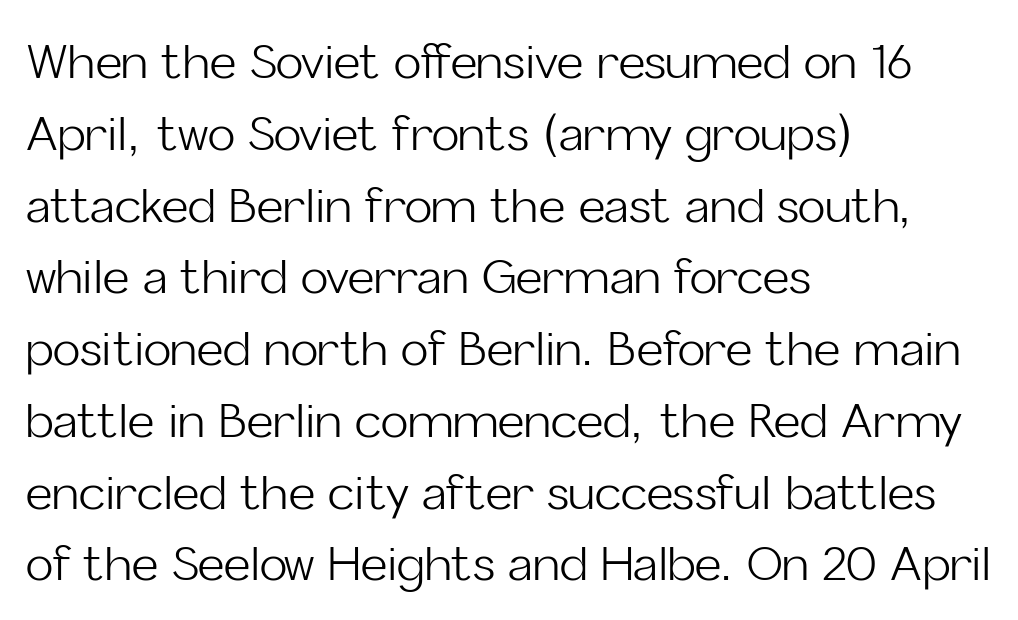
The image shows 46 px light sans-serif type, upright; set left-aligned, normal line spacing (1.56x), normal letter spacing, not underlined; low stroke contrast and a medium x-height.
